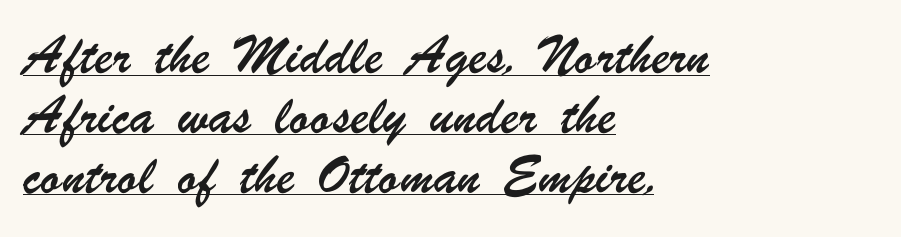
The image shows 24 px text type; set left-aligned, loose line spacing (2.49x), normal letter spacing, underlined.
